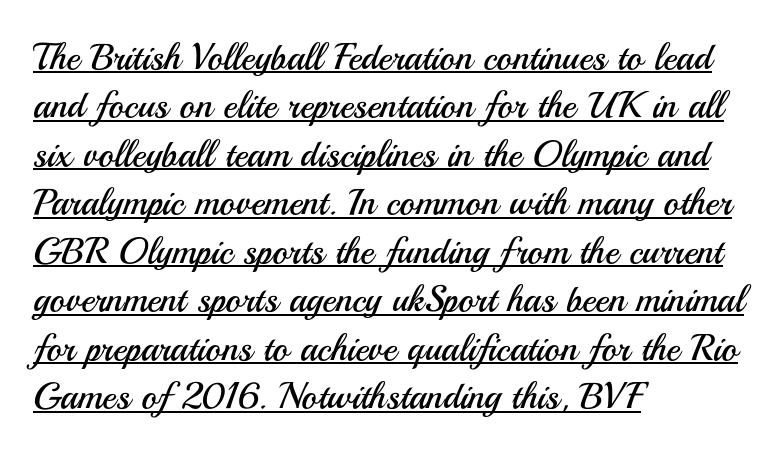
These lines stack with their left ends in a neat column. The rendering uses natural spacing where letterforms have individual widths. The block of text has a typical density, with ordinary space between rows. Emphasis is given by a line drawn under the lettering. Is the letter spacing exaggerated? No — it looks like the ordinary default.
